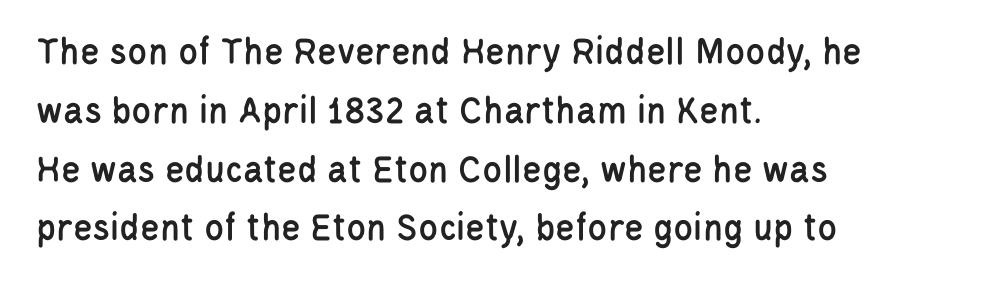
The paragraph shown leans on its left margin. Letter spacing: default. Each new line begins a customary step beneath the previous one. Here the designer chose a conventional face with non-uniform glyph widths. Posture: upright roman.
